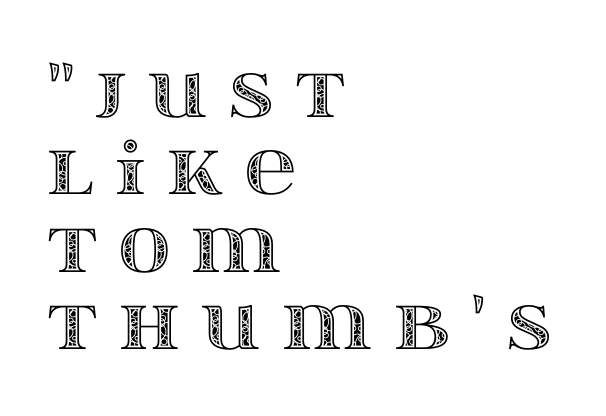
Each line starts at the same left margin while the right side varies. You could only call the tracking loose — the letters float apart. The space beneath each line is pristine and unruled. The face used here is proportionally spaced, like ordinary book or web type. The block of text is dense from top to bottom, with scant space between rows. Style check: upright.
